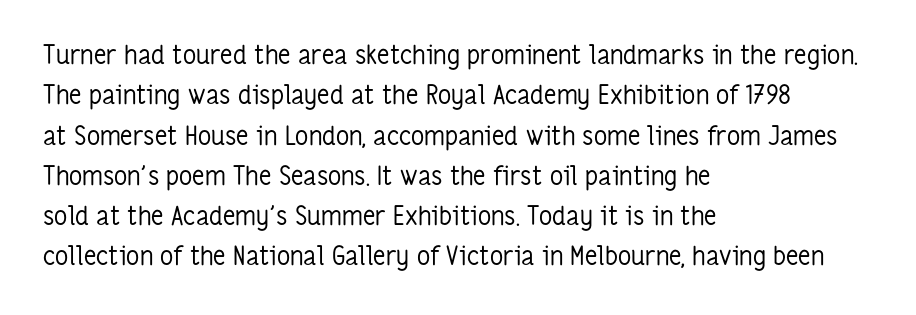
{"italic": "no", "bold": "no", "underline": "no", "align": "left", "line_spacing": "normal", "line_spacing_ratio": 1.55, "letter_spacing": "normal", "letter_spacing_em": 0.0, "glyph_px": 26}
